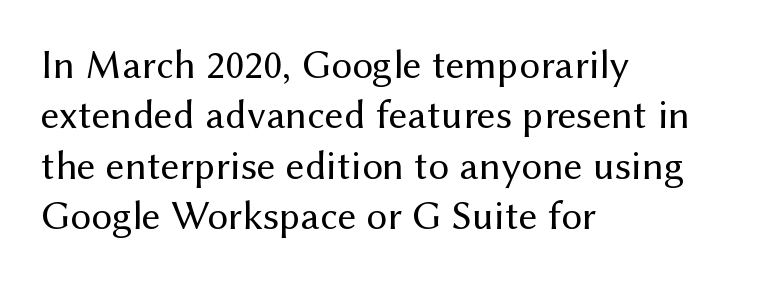
{"serif": "no", "italic": "no", "bold": "no", "weight": "regular", "width": "normal", "stroke_contrast": "medium", "x_height": "medium", "monospaced": "no", "underline": "no", "align": "left", "line_spacing_ratio": 1.23, "letter_spacing": "normal", "letter_spacing_em": 0.0, "glyph_px": 41}
